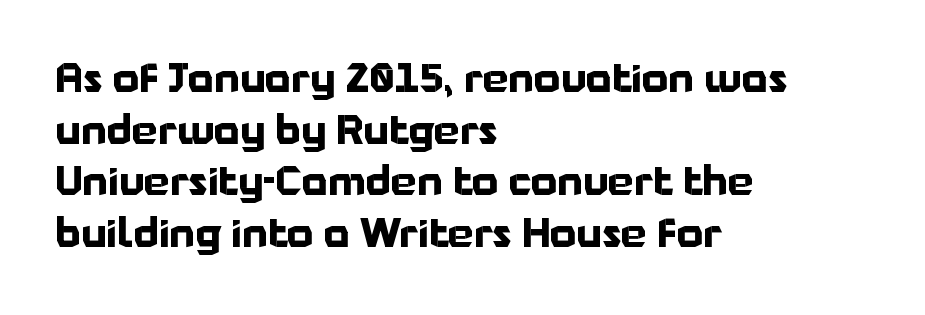
In terms of posture, this sample is upright. Plain, unruled lines of type. Nope, no serifs anywhere on these letters. Where is the straight margin? On the left. The face used here is proportionally spaced, like ordinary book or web type. Standard letterfit; no display-style spreading of the glyphs.
